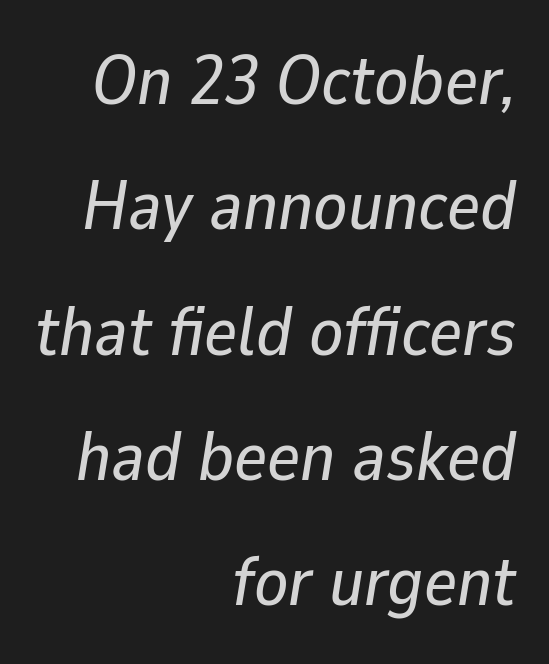
Compared with ordinary roman type, these characters are visibly tilted. The area under the type is left untouched. Spacing verdict: proportional, widths tailored to each character. There is no visible air inserted between adjacent glyphs.
